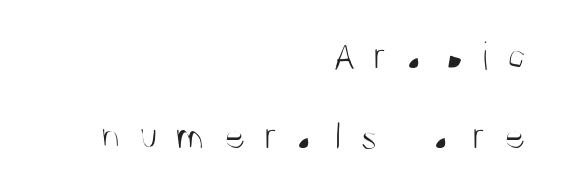
Q: Is the text bold? A: No.
Q: Is the text italic (slanted)? A: No, it is upright.
Q: Is the typeface a serif or a sans-serif typeface? A: Sans-serif.
Q: Is the text underlined? A: No.
Q: How is the paragraph aligned? A: Right-aligned.
Q: Is the spacing between letters normal or unusually wide? A: Unusually wide.
Q: Is the spacing between lines tight, normal or loose? A: Loose.
Q: Width (condensed, normal, or wide)? A: Condensed.
Q: Stroke contrast? A: Medium.
Q: x-height? A: Large.
Q: Monospaced? A: No.
